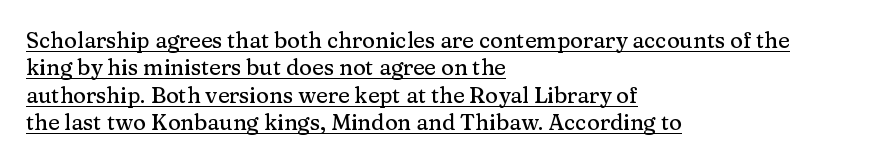
{"italic": "no", "underline": "yes", "align": "left", "line_spacing": "normal", "line_spacing_ratio": 1.25, "letter_spacing": "normal", "letter_spacing_em": 0.0, "glyph_px": 22}
